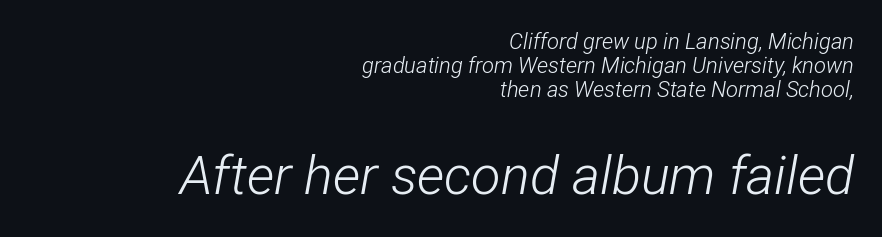
Does the leading feel generous? Not at all — it's pinched. Standard letterfit; no display-style spreading of the glyphs. No extra ink here — the face is not bold. Larger block? The one below; the one above is distinctly smaller. Leftover space on each line is placed entirely before the opening word.
